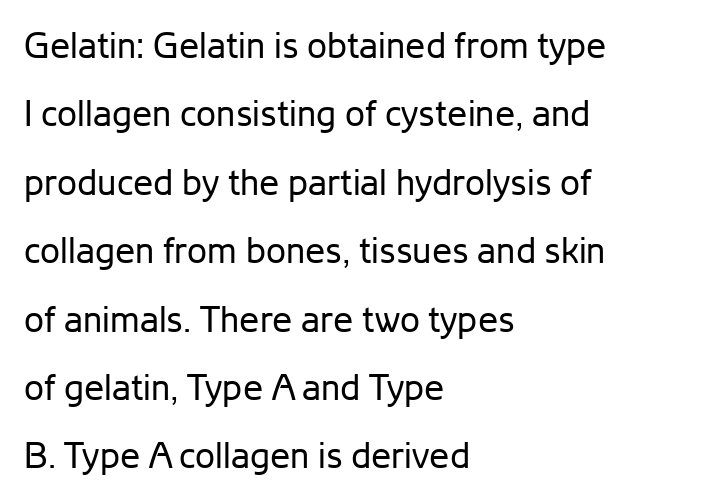
The image shows 36 px regular-weight sans-serif type, upright; set left-aligned, loose line spacing (1.9x), normal letter spacing, not underlined; low stroke contrast and a medium x-height.
